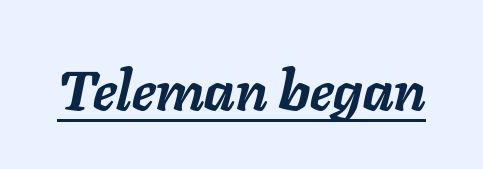
{"italic": "yes", "lean": "right", "slant_degrees": 11, "bold": "yes", "weight": "semibold", "width": "normal", "stroke_contrast": "low", "x_height": "medium", "monospaced": "no", "underline": "yes", "letter_spacing": "normal", "letter_spacing_em": 0.0, "glyph_px": 55}
